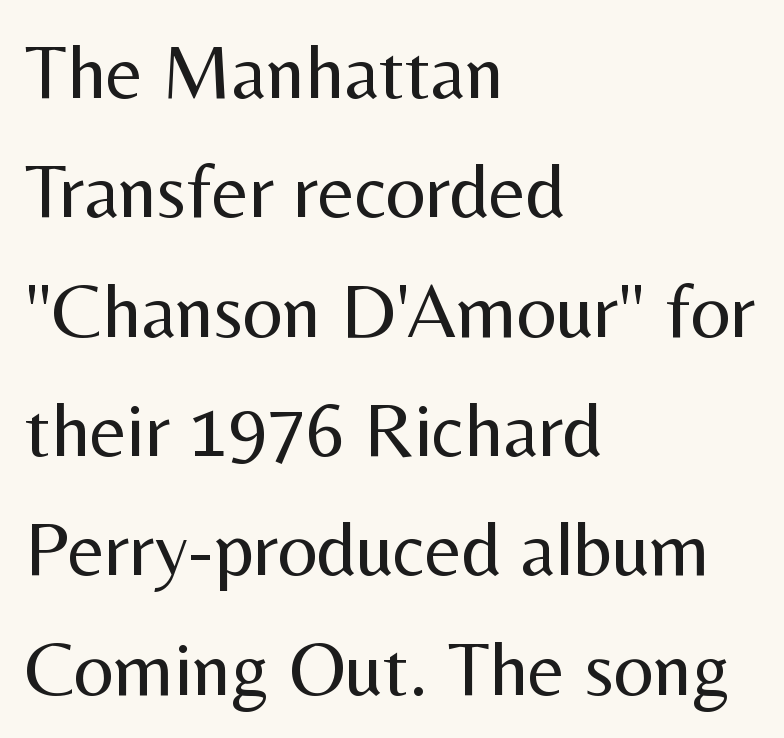
Line spacing here is normal. Descender tails drop into unmarked territory. Typographically, this falls in the sans-serif category. A roman cut, with each character standing at attention.
